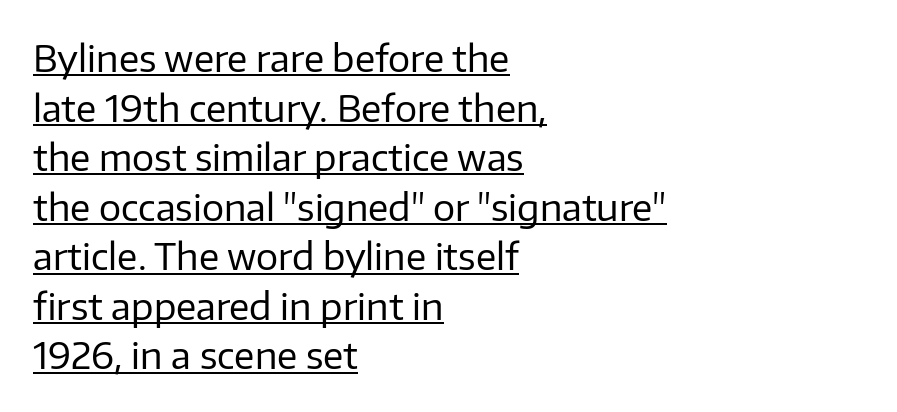
{"serif": "no", "italic": "no", "bold": "no", "weight": "regular", "width": "normal", "stroke_contrast": "low", "x_height": "medium", "monospaced": "no", "underline": "yes", "align": "left", "line_spacing": "normal", "line_spacing_ratio": 1.34, "letter_spacing": "normal", "letter_spacing_em": 0.0, "glyph_px": 37}
